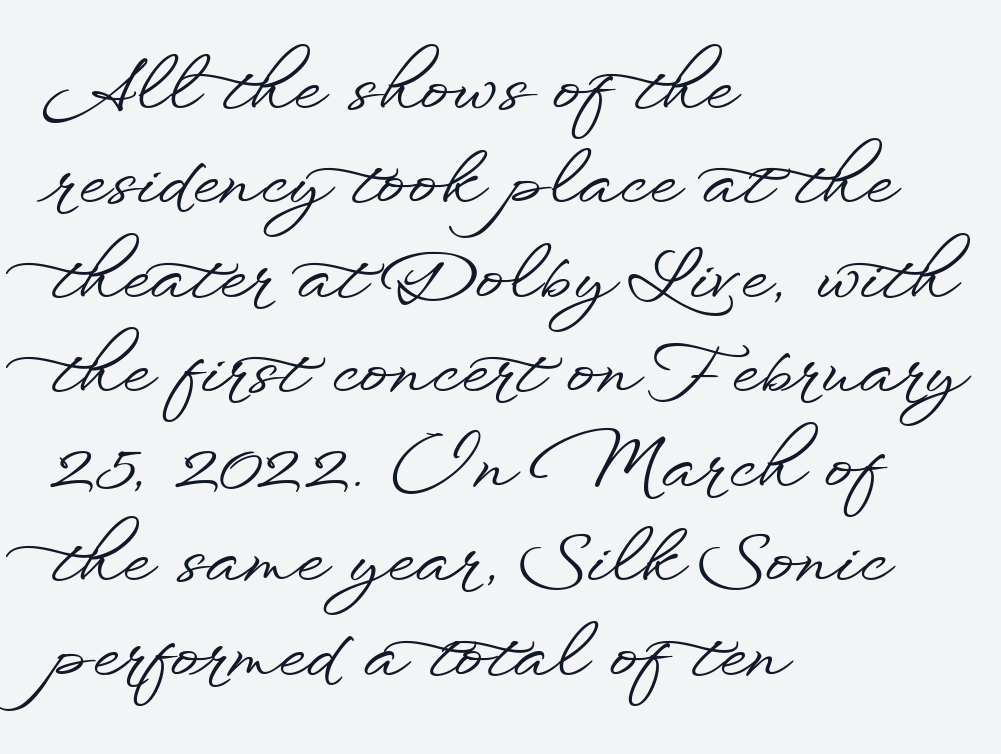
The image shows 71 px wide sans-serif type; set left-aligned, normal line spacing (1.33x), normal letter spacing, not underlined; low stroke contrast and a small x-height.
